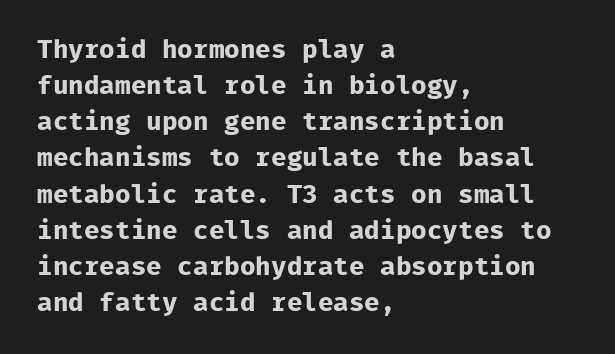
{"italic": "no", "bold": "yes", "underline": "no", "align": "left", "line_spacing": "normal", "line_spacing_ratio": 1.39, "letter_spacing": "normal", "letter_spacing_em": 0.0, "glyph_px": 26}
